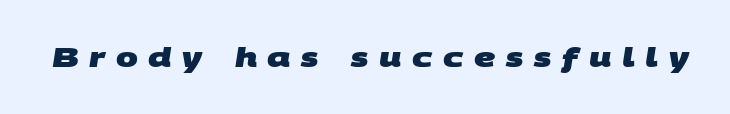
Q: Is the text bold? A: Yes.
Q: Is the text underlined? A: No.
Q: Is the spacing between letters normal or unusually wide? A: Unusually wide.
